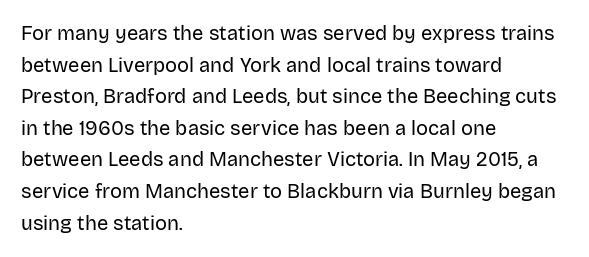
Teacher's note: observe the even left margin — that is flush-left alignment. The passage shown is not underscored anywhere. The rendering uses a moderate line-height, typical for paragraphs. Ascenders rise straight up at ninety degrees. Nobody touched the tracking dial on this one.
